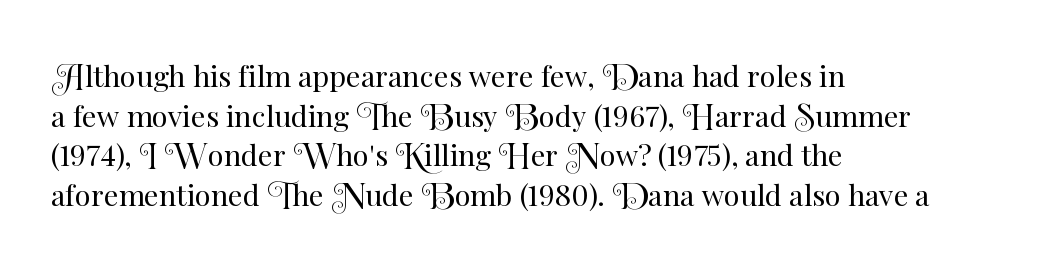
Interline gaps are of average width in this sample. Glance below the letters and you will spot only blank space. The face looks like a standard text weight, possibly lighter. Layout note: lines flush left. Unlike italic type, these characters show no tilt at all. Tracking here is standard; glyphs follow each other at the usual distance.
